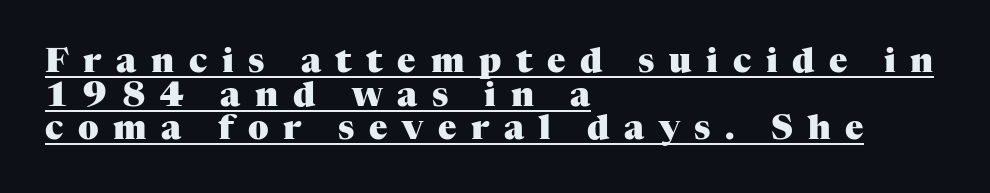
Typeset ragged right — the left edge is the straight one. Note: serifs present on the glyphs. This rendering widens character spacing well past its baseline value. A typesetter would call this leading minimal, almost set solid. The sample's only ornament is a line tracing under the words. Weight check: bold — yes, fully.
